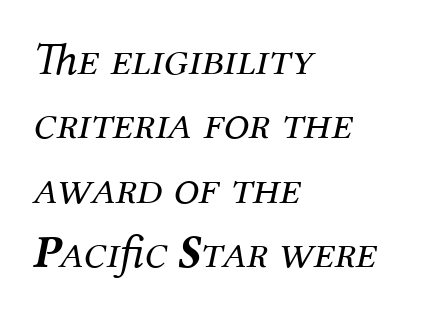
Q: Is the text bold? A: No.
Q: Is the text italic (slanted)? A: Yes, it leans right by about 12 degrees.
Q: Is the typeface a serif or a sans-serif typeface? A: Serif.
Q: Is the text underlined? A: No.
Q: How is the paragraph aligned? A: Left-aligned.
Q: Is the spacing between letters normal or unusually wide? A: Normal.
Q: Is the spacing between lines tight, normal or loose? A: Normal.
Q: Width (condensed, normal, or wide)? A: Normal.
Q: Stroke contrast? A: Medium.
Q: x-height? A: Medium.
Q: Monospaced? A: No.
